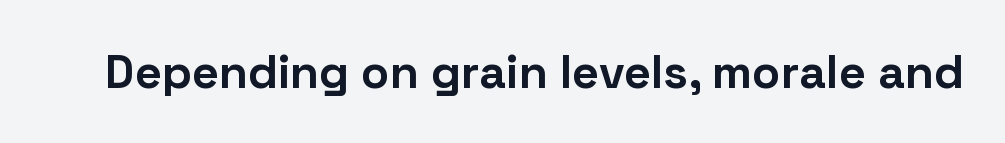
{"serif": "no", "italic": "no", "bold": "yes", "weight": "bold", "width": "normal", "stroke_contrast": "low", "x_height": "medium", "monospaced": "no", "underline": "no", "letter_spacing": "normal", "letter_spacing_em": 0.0, "glyph_px": 47}
